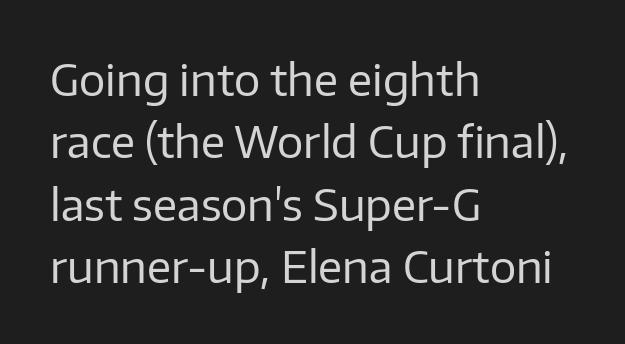
The image shows 44 px regular-weight sans-serif type, upright; set left-aligned, normal line spacing (1.42x), normal letter spacing, not underlined; low stroke contrast and a medium x-height.
